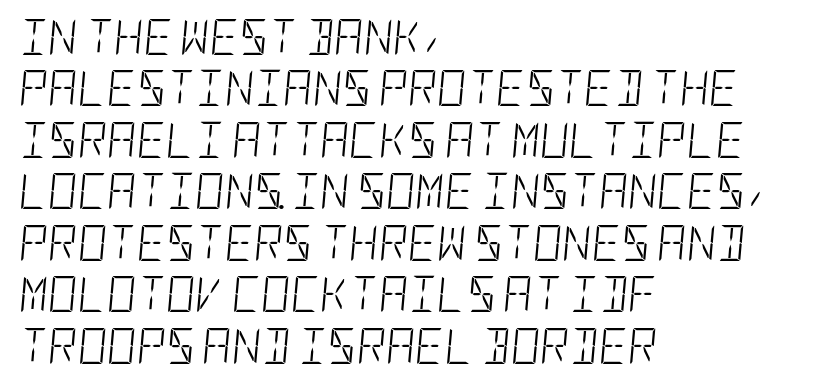
No extra tracking has been applied to these lines. The specimen reads as italic at a glance. Quick note: underline off. Compared with a centered layout, this one pins lines to the left instead.
